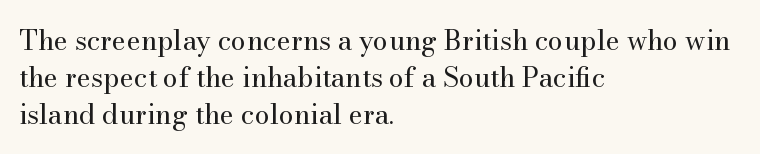
Reading down the block, your eye returns to a fixed left position each line. Tall strokes in this sample are plumb rather than angled. The rendering uses a moderate line-height, typical for paragraphs. This is not heavy type; no bold has been used. Any mark beneath the type? The region is blank. Each word holds together tightly as a unit, with standard inter-letter gaps.
